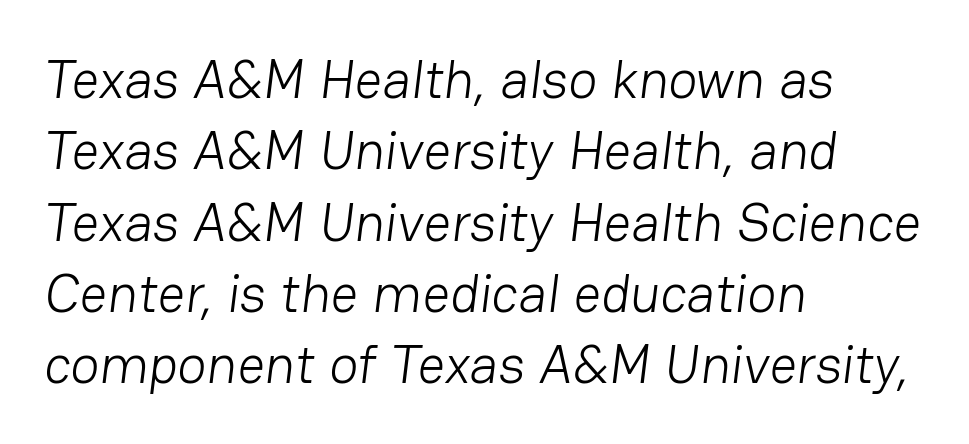
The image shows 54 px light sans-serif type; set left-aligned, normal line spacing (1.32x), normal letter spacing, not underlined; low stroke contrast and a medium x-height.
